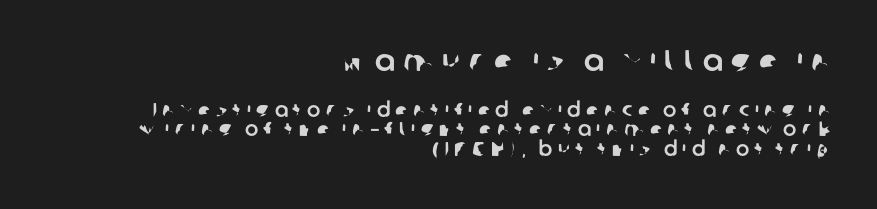
{"serif": "no", "width": "normal", "stroke_contrast": "low", "x_height": "medium", "monospaced": "no", "underline": "no", "align": "right", "line_spacing": "tight", "line_spacing_ratio": 0.99, "letter_spacing": "wide", "letter_spacing_em": 0.27, "larger_block": "first", "size_ratio": 1.5, "glyph_px": 30}
